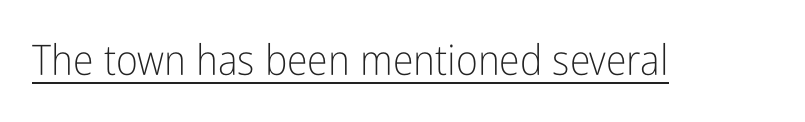
Think standard paragraph weight, or any step lighter than that. The horizontal fit of the characters is conventional and even. In terms of posture, this sample is upright. The rendering uses natural spacing where letterforms have individual widths. Beneath each row of characters lies a ruled line. Does the type have serifs? No, each stem ends abruptly.
